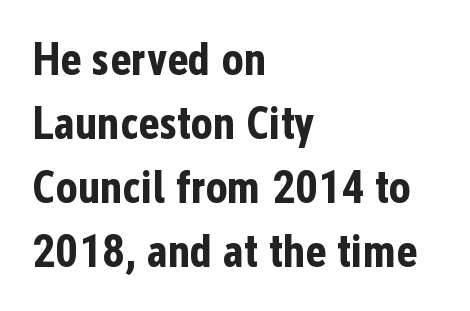
Typesetter's note: full bold, strokes at maximum text heaviness. The leading is moderate, giving the passage an even texture. Bare-footed words on every line. The rendering shows plain stroke endings on the letterforms — a sans-serif design.
